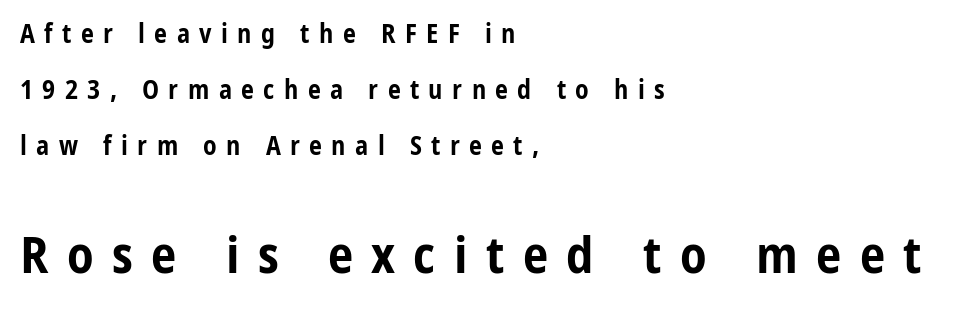
{"serif": "no", "italic": "no", "bold": "yes", "weight": "bold", "width": "condensed", "stroke_contrast": "low", "x_height": "medium", "monospaced": "no", "underline": "no", "align": "left", "line_spacing": "loose", "line_spacing_ratio": 2.15, "letter_spacing": "wide", "letter_spacing_em": 0.36, "larger_block": "second", "size_ratio": 1.96, "glyph_px": 51}
